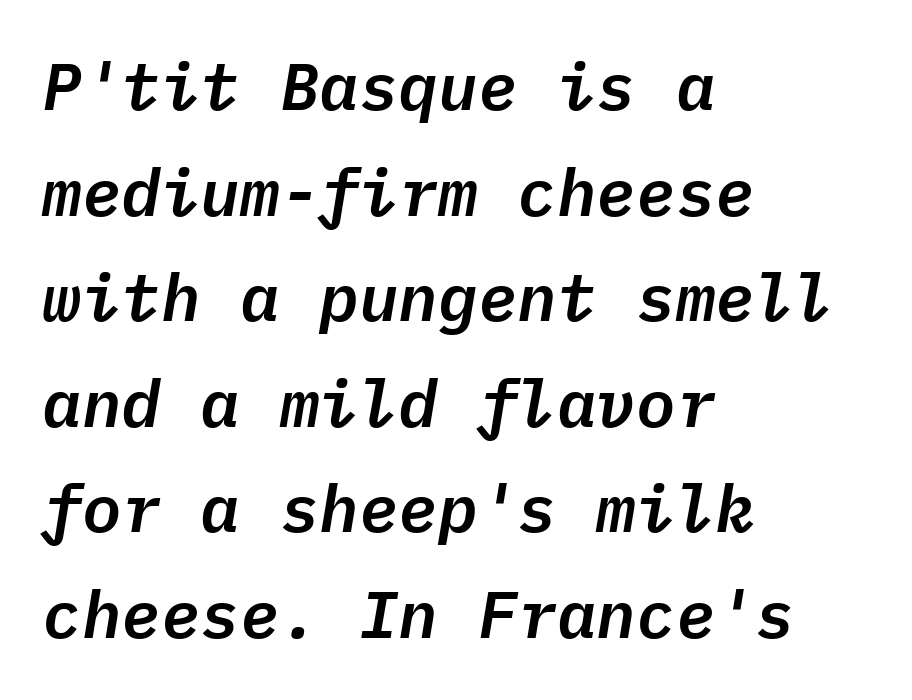
Q: Is the text italic (slanted)? A: Yes, it leans right by about 9 degrees.
Q: Is the text underlined? A: No.
Q: How is the paragraph aligned? A: Left-aligned.
Q: Is the spacing between letters normal or unusually wide? A: Normal.
Q: Is the spacing between lines tight, normal or loose? A: Normal.
Q: Width (condensed, normal, or wide)? A: Normal.
Q: Stroke contrast? A: Low.
Q: x-height? A: Medium.
Q: Monospaced? A: Yes.
